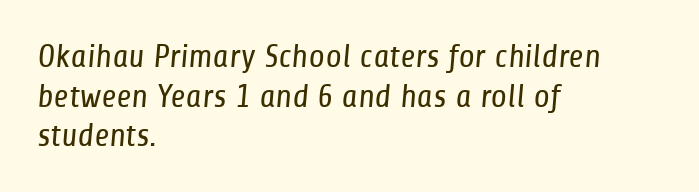
{"serif": "no", "bold": "no", "weight": "regular", "width": "condensed", "stroke_contrast": "low", "x_height": "medium", "monospaced": "no", "underline": "no", "align": "left", "line_spacing_ratio": 1.2, "letter_spacing": "normal", "letter_spacing_em": 0.0, "glyph_px": 33}
